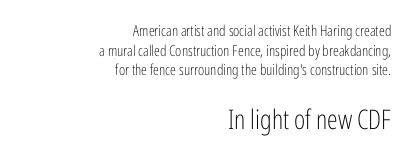
{"italic": "no", "bold": "no", "underline": "no", "align": "right", "line_spacing": "normal", "line_spacing_ratio": 1.31, "letter_spacing": "normal", "letter_spacing_em": 0.0, "larger_block": "second", "size_ratio": 1.8, "glyph_px": 27}
